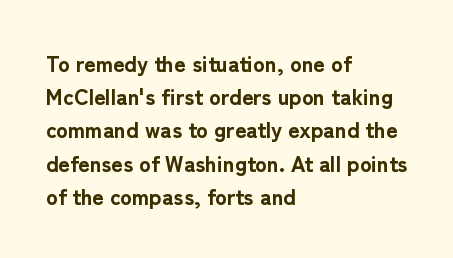
{"italic": "no", "bold": "yes", "underline": "no", "align": "left", "line_spacing": "normal", "line_spacing_ratio": 1.51, "letter_spacing": "normal", "letter_spacing_em": 0.0, "glyph_px": 22}
